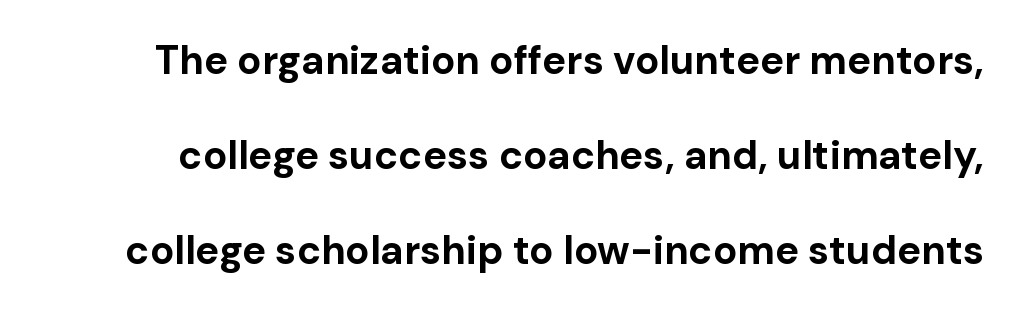
{"serif": "no", "italic": "no", "bold": "yes", "weight": "bold", "width": "normal", "stroke_contrast": "low", "x_height": "medium", "monospaced": "no", "underline": "no", "line_spacing": "loose", "line_spacing_ratio": 2.38, "letter_spacing": "normal", "letter_spacing_em": 0.0, "glyph_px": 40}
